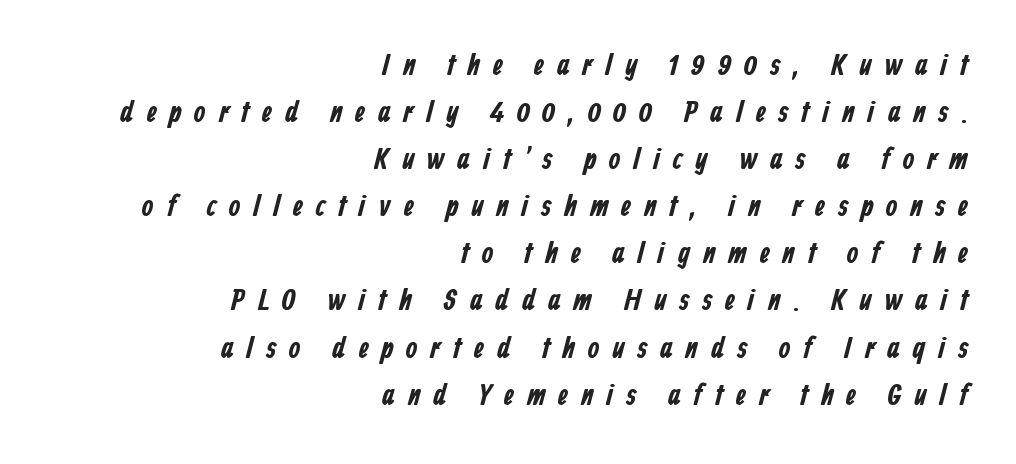
The image shows 30 px bold, condensed sans-serif type; set right-aligned, normal line spacing (1.57x), unusually wide letter spacing (+0.43 em), not underlined; low stroke contrast and a medium x-height.
